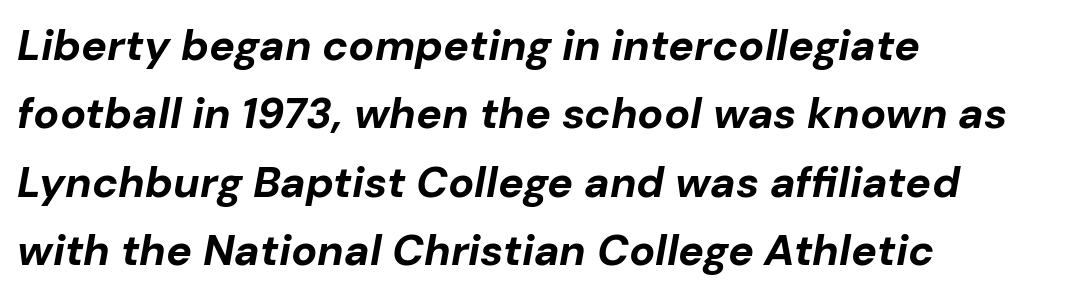
Q: Is the text bold? A: Yes.
Q: Is the text italic (slanted)? A: Yes, it leans right by about 10 degrees.
Q: Is the text underlined? A: No.
Q: How is the paragraph aligned? A: Left-aligned.
Q: Is the spacing between letters normal or unusually wide? A: Normal.
Q: Is the spacing between lines tight, normal or loose? A: Normal.
Q: Width (condensed, normal, or wide)? A: Normal.
Q: Stroke contrast? A: Low.
Q: x-height? A: Medium.
Q: Monospaced? A: No.
